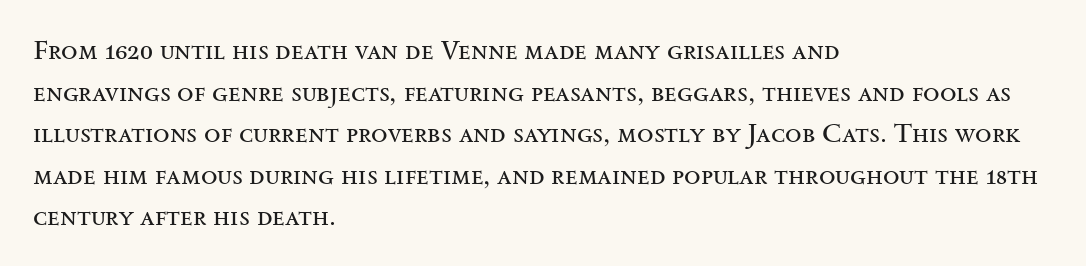
Q: Is the text bold? A: No.
Q: Is the text italic (slanted)? A: No, it is upright.
Q: Is the text underlined? A: No.
Q: How is the paragraph aligned? A: Left-aligned.
Q: Is the spacing between letters normal or unusually wide? A: Normal.
Q: Is the spacing between lines tight, normal or loose? A: Normal.
